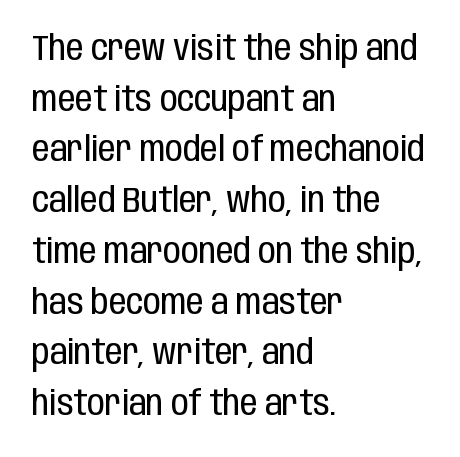
The image shows 35 px regular-weight, condensed sans-serif type, upright; set left-aligned, normal line spacing (1.45x), normal letter spacing, not underlined; low stroke contrast and a large x-height.
